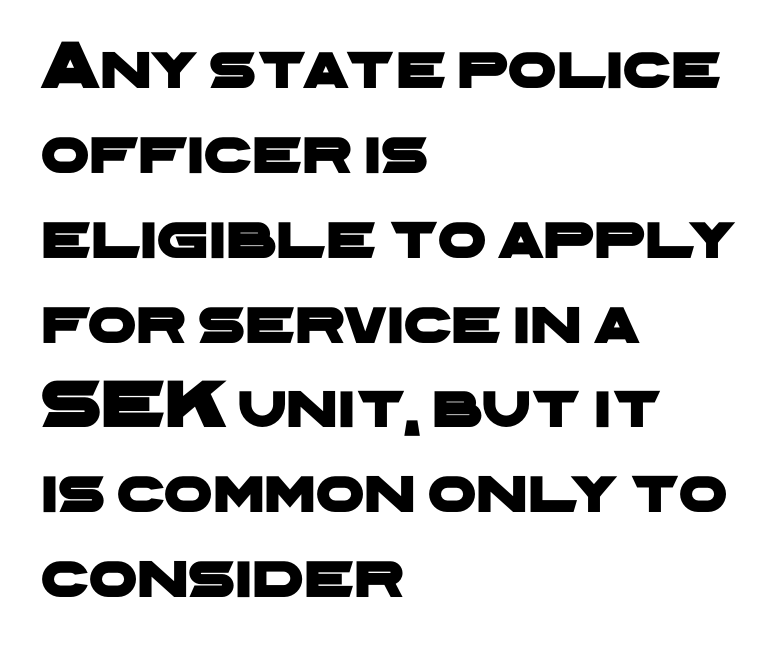
Q: Is the typeface a serif or a sans-serif typeface? A: Sans-serif.
Q: Is the text underlined? A: No.
Q: How is the paragraph aligned? A: Left-aligned.
Q: Is the spacing between letters normal or unusually wide? A: Normal.
Q: Width (condensed, normal, or wide)? A: Wide.
Q: Stroke contrast? A: Low.
Q: x-height? A: Medium.
Q: Monospaced? A: No.
